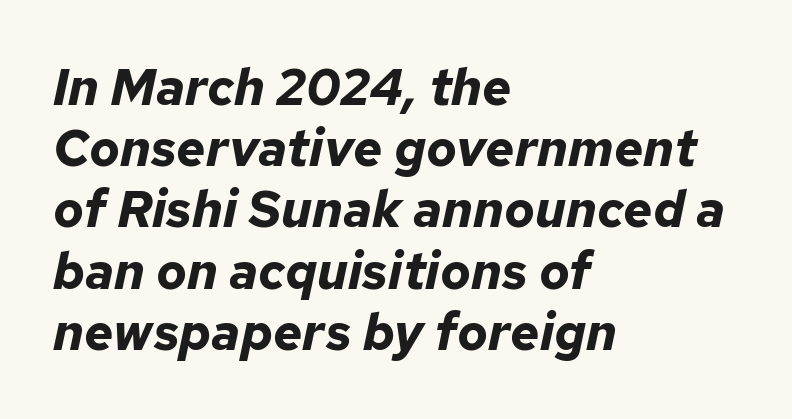
{"italic": "yes", "lean": "right", "slant_degrees": 12, "bold": "yes", "weight": "bold", "width": "normal", "stroke_contrast": "low", "x_height": "medium", "monospaced": "no", "underline": "no", "align": "left", "line_spacing_ratio": 1.2, "letter_spacing": "normal", "letter_spacing_em": 0.0, "glyph_px": 51}
